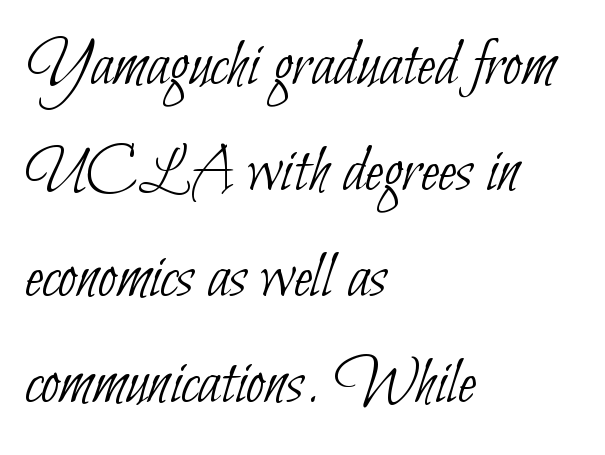
Q: Is the text bold? A: No.
Q: Is the typeface a serif or a sans-serif typeface? A: Sans-serif.
Q: Is the text underlined? A: No.
Q: How is the paragraph aligned? A: Left-aligned.
Q: Is the spacing between letters normal or unusually wide? A: Normal.
Q: Is the spacing between lines tight, normal or loose? A: Normal.
Q: Width (condensed, normal, or wide)? A: Condensed.
Q: Stroke contrast? A: Low.
Q: x-height? A: Small.
Q: Monospaced? A: No.
